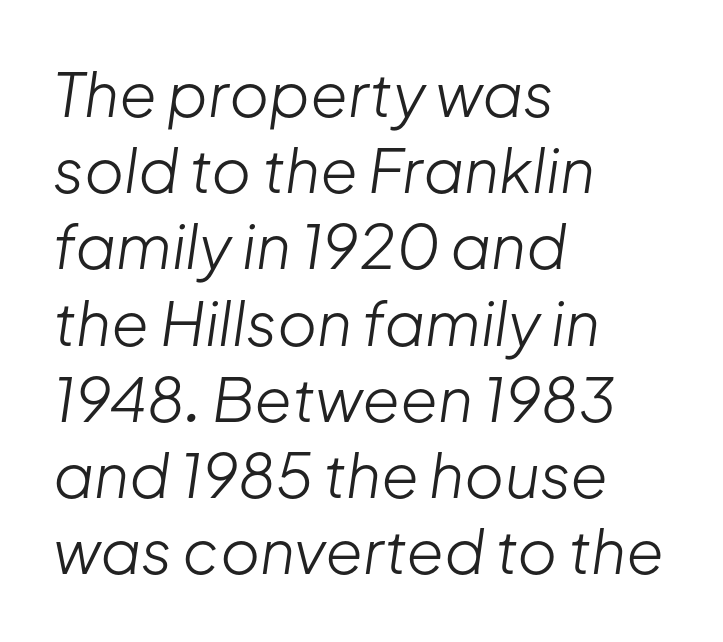
{"italic": "yes", "lean": "right", "slant_degrees": 8, "bold": "no", "weight": "light", "width": "normal", "stroke_contrast": "low", "x_height": "medium", "monospaced": "no", "underline": "no", "align": "left", "line_spacing": "normal", "line_spacing_ratio": 1.25, "letter_spacing": "normal", "letter_spacing_em": 0.0, "glyph_px": 61}
